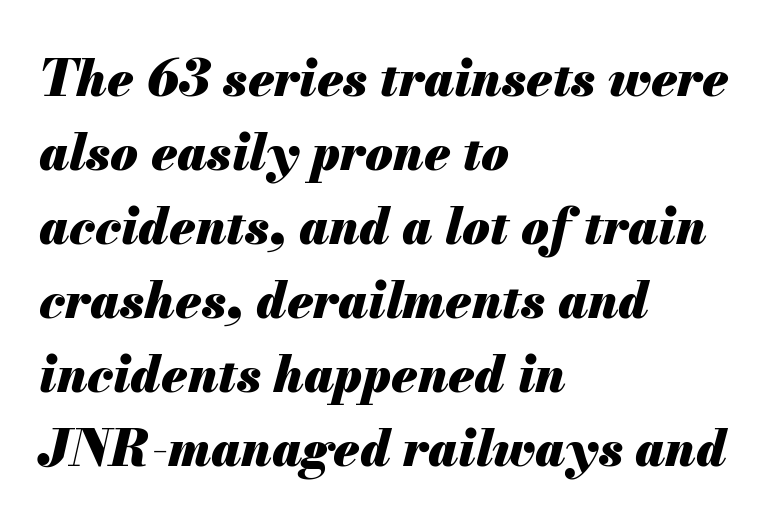
{"italic": "yes", "lean": "right", "slant_degrees": 13, "bold": "yes", "weight": "heavy", "width": "normal", "stroke_contrast": "medium", "x_height": "small", "monospaced": "no", "underline": "no", "align": "left", "line_spacing": "normal", "line_spacing_ratio": 1.48, "letter_spacing": "normal", "letter_spacing_em": 0.0, "glyph_px": 50}
